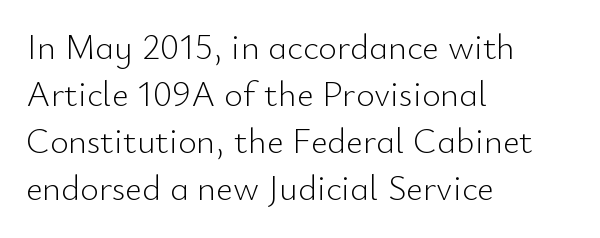
{"serif": "no", "italic": "no", "bold": "no", "weight": "light", "width": "normal", "stroke_contrast": "low", "x_height": "small", "monospaced": "no", "underline": "no", "align": "left", "line_spacing": "normal", "line_spacing_ratio": 1.31, "letter_spacing": "normal", "letter_spacing_em": 0.0, "glyph_px": 36}
